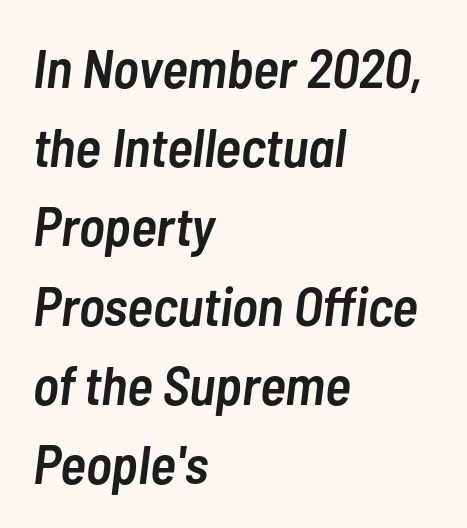
Q: Is the text bold? A: Semi-bold.
Q: Is the text italic (slanted)? A: Yes, it leans right by about 7 degrees.
Q: Is the text underlined? A: No.
Q: How is the paragraph aligned? A: Left-aligned.
Q: Is the spacing between letters normal or unusually wide? A: Normal.
Q: Is the spacing between lines tight, normal or loose? A: Normal.
Q: Width (condensed, normal, or wide)? A: Condensed.
Q: Stroke contrast? A: Low.
Q: x-height? A: Medium.
Q: Monospaced? A: No.
